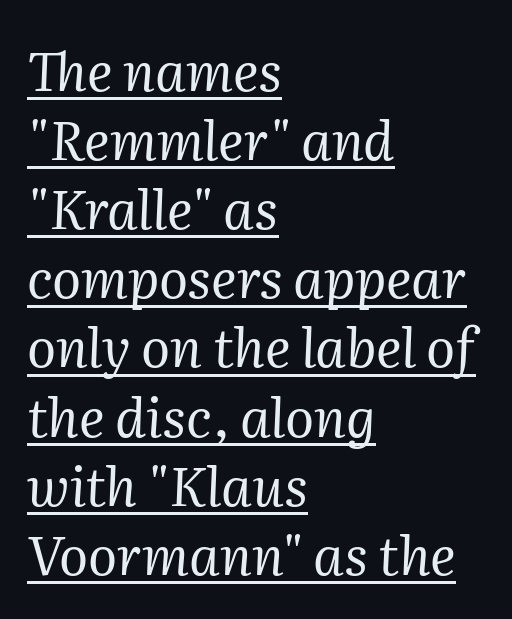
{"serif": "yes", "italic": "yes", "lean": "right", "slant_degrees": 2, "bold": "no", "weight": "regular", "width": "normal", "stroke_contrast": "medium", "x_height": "medium", "monospaced": "no", "underline": "yes", "align": "left", "line_spacing": "normal", "line_spacing_ratio": 1.28, "letter_spacing": "normal", "letter_spacing_em": 0.0, "glyph_px": 54}
